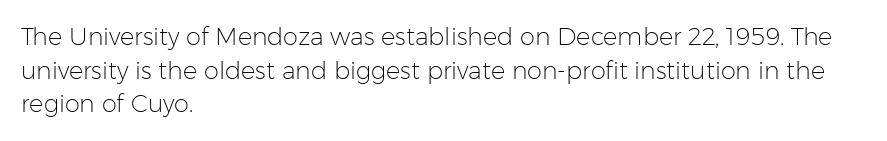
The image shows 24 px text type, upright; set left-aligned, normal line spacing (1.4x), normal letter spacing, not underlined.
